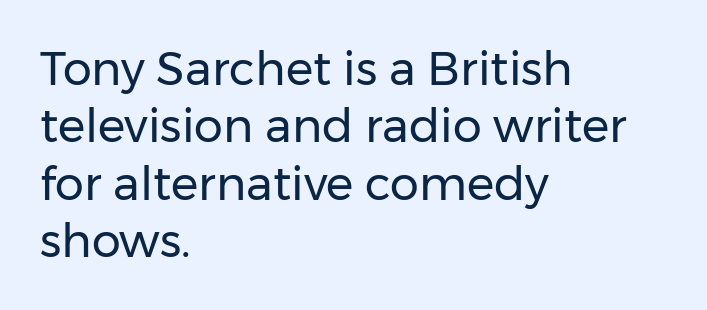
The words here are not underlined. A roman cut, with each character standing at attention. There is no visible air inserted between adjacent glyphs. The type family on display is of the sans-serif kind.
